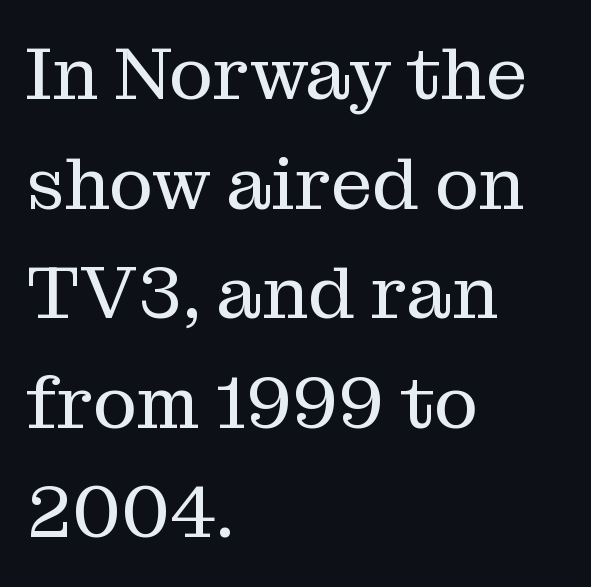
The face looks like a standard text weight, possibly lighter. A typesetter would label this face a serif. Every stem runs plumb, perpendicular to the baseline. A student would call this left alignment; a typographer would say flush left, rag right. The passage shown is typed in a proportional face where columns would drift.
